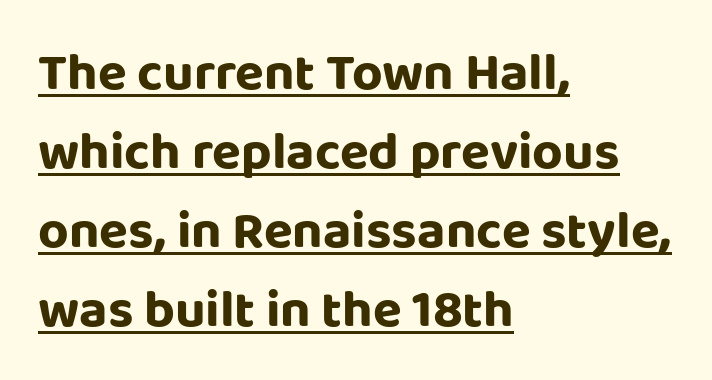
{"serif": "no", "italic": "no", "width": "normal", "stroke_contrast": "low", "x_height": "large", "monospaced": "no", "underline": "yes", "align": "left", "line_spacing": "normal", "line_spacing_ratio": 1.49, "letter_spacing": "normal", "letter_spacing_em": 0.0, "glyph_px": 53}
